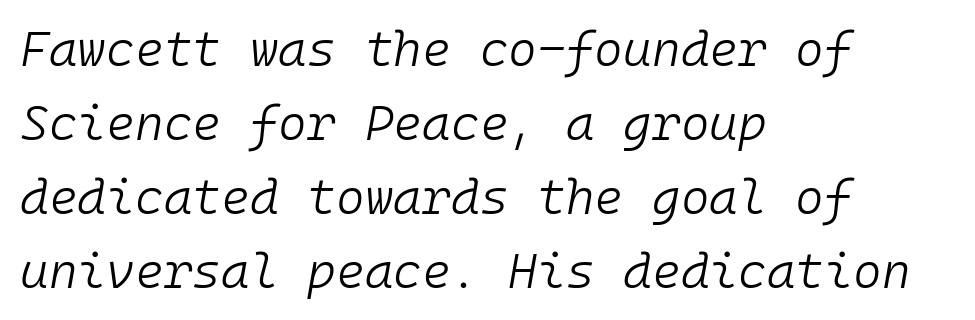
The image shows 49 px light type, italic (leaning right), monospaced; set left-aligned, normal line spacing (1.51x), normal letter spacing, not underlined; low stroke contrast and a medium x-height.
